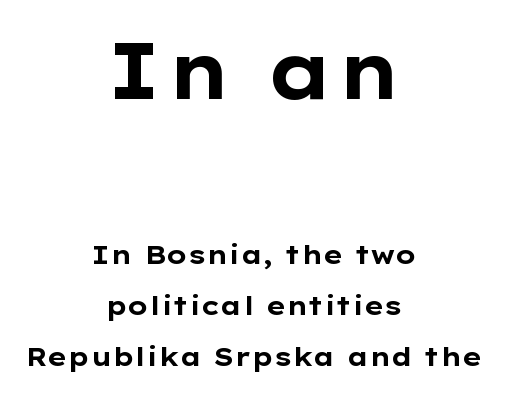
{"serif": "no", "italic": "no", "bold": "yes", "weight": "bold", "width": "wide", "stroke_contrast": "low", "x_height": "medium", "monospaced": "no", "underline": "no", "align": "center", "line_spacing": "loose", "line_spacing_ratio": 1.96, "letter_spacing": "normal", "letter_spacing_em": 0.0, "larger_block": "first", "size_ratio": 3.04, "glyph_px": 79}
